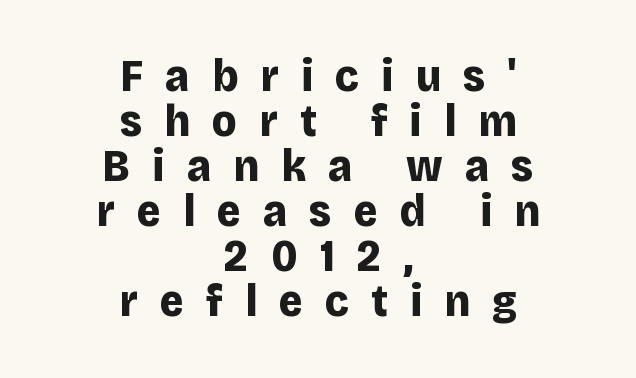
{"serif": "no", "italic": "no", "bold": "yes", "weight": "bold", "width": "normal", "stroke_contrast": "low", "x_height": "large", "monospaced": "no", "underline": "no", "align": "center", "line_spacing": "tight", "line_spacing_ratio": 0.98, "letter_spacing": "wide", "letter_spacing_em": 0.48, "glyph_px": 46}
